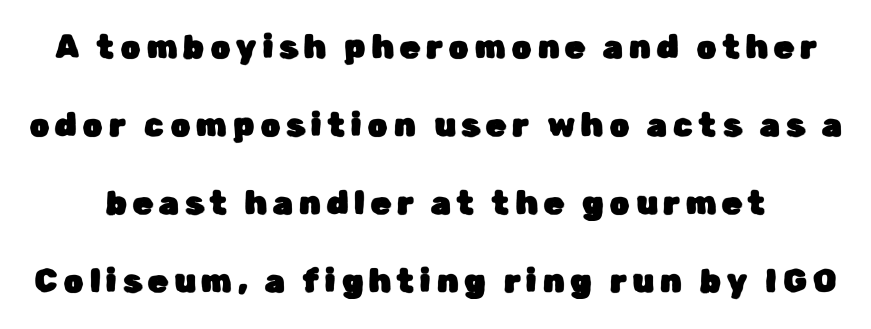
The image shows 32 px sans-serif type, upright; set loose line spacing (2.44x), not underlined; low stroke contrast and a medium x-height.
